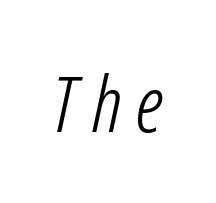
{"italic": "yes", "lean": "right", "slant_degrees": 12, "bold": "no", "weight": "light", "width": "condensed", "stroke_contrast": "low", "x_height": "medium", "monospaced": "no", "underline": "no", "glyph_px": 78}
